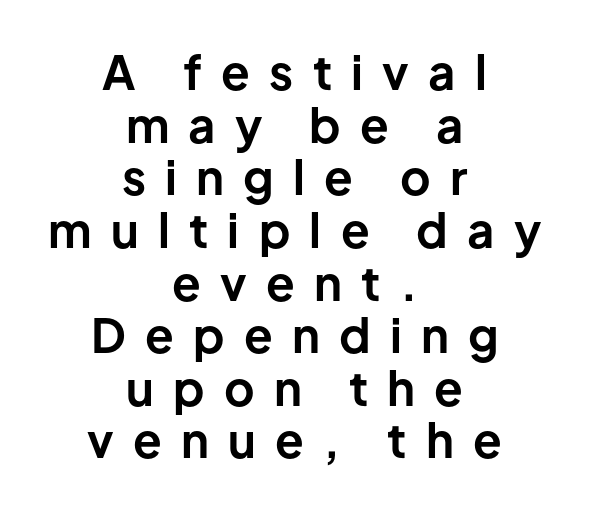
Every stem runs plumb, perpendicular to the baseline. The horizontal fit of the characters is loose and conspicuously gappy. Thick stems and heavy bowls — unmistakably bold. Font category for this specimen: sans-serif.
